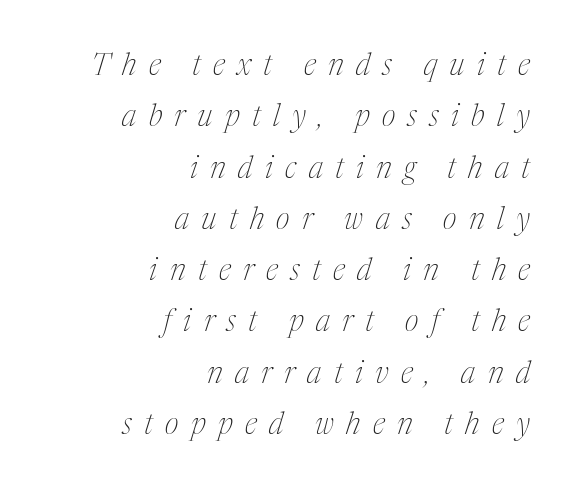
The image shows 30 px thin, condensed serif type, italic (leaning right); set right-aligned, line spacing 1.71x, unusually wide letter spacing (+0.41 em), not underlined; medium stroke contrast and a medium x-height.
